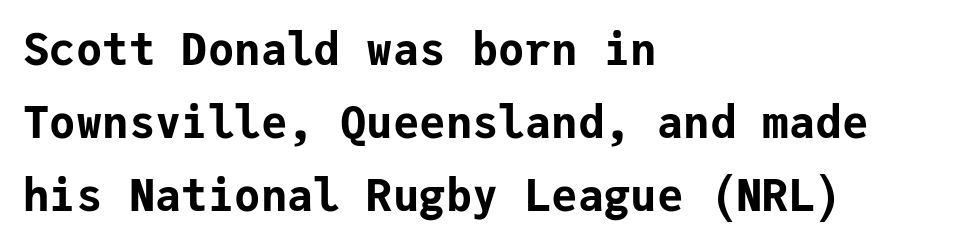
You can tell from the bare stems that sans-serif type was used. The strip under each line holds only bare page. This block has exactly the height ordinary leading produces. Do the letters lean? They stand straight.
